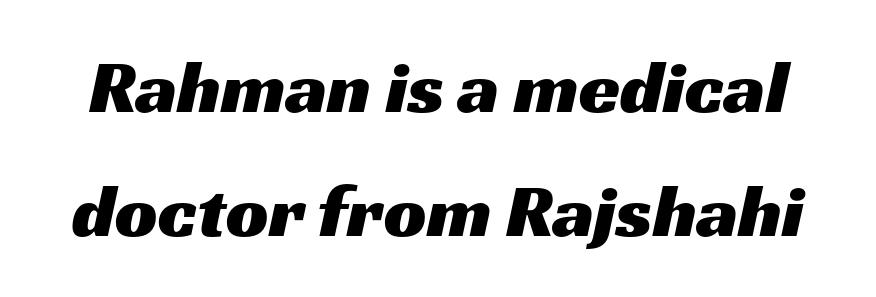
Q: Is the typeface a serif or a sans-serif typeface? A: Sans-serif.
Q: Is the text underlined? A: No.
Q: Is the spacing between letters normal or unusually wide? A: Normal.
Q: Is the spacing between lines tight, normal or loose? A: Normal.
Q: Width (condensed, normal, or wide)? A: Wide.
Q: Stroke contrast? A: Medium.
Q: x-height? A: Medium.
Q: Monospaced? A: No.
